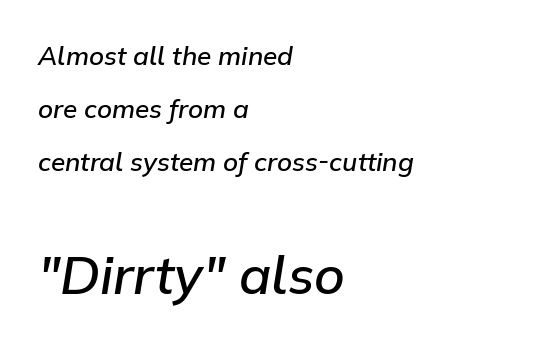
{"italic": "yes", "lean": "right", "slant_degrees": 9, "bold": "semi", "weight": "semibold", "width": "normal", "stroke_contrast": "low", "x_height": "medium", "monospaced": "no", "underline": "no", "align": "left", "line_spacing": "loose", "line_spacing_ratio": 2.04, "letter_spacing": "normal", "letter_spacing_em": 0.0, "larger_block": "second", "size_ratio": 2.04, "glyph_px": 53}
